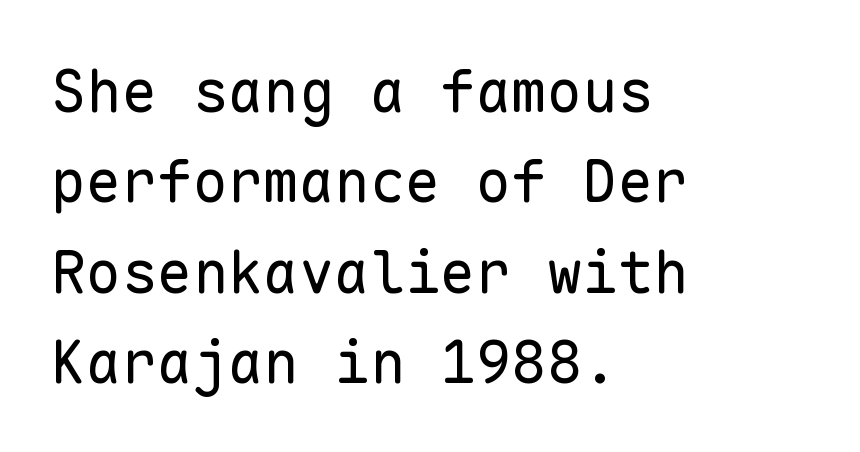
The image shows 59 px regular-weight sans-serif type, upright, monospaced; set left-aligned, normal line spacing (1.53x), normal letter spacing, not underlined; low stroke contrast and a medium x-height.
